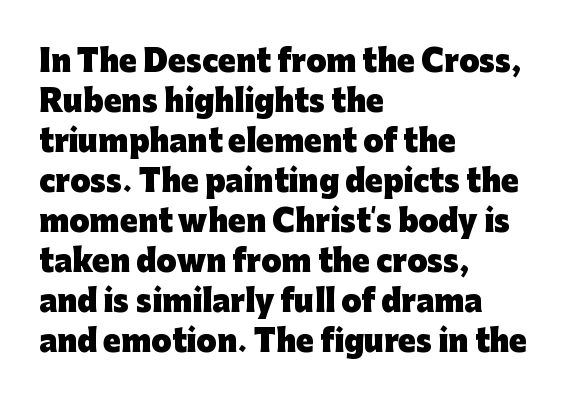
Q: Is the text bold? A: Yes.
Q: Is the text italic (slanted)? A: No, it is upright.
Q: Is the typeface a serif or a sans-serif typeface? A: Sans-serif.
Q: Is the text underlined? A: No.
Q: How is the paragraph aligned? A: Left-aligned.
Q: Is the spacing between letters normal or unusually wide? A: Normal.
Q: Is the spacing between lines tight, normal or loose? A: Normal.
Q: Width (condensed, normal, or wide)? A: Normal.
Q: Stroke contrast? A: Low.
Q: x-height? A: Medium.
Q: Monospaced? A: No.
